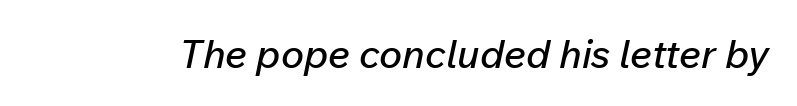
Underlining? Definitely not there. Default kerning and tracking; the words read as compact shapes. The letters advance in unequal steps, a hallmark of proportional type. The face used here has a pronounced slope to its letters.
